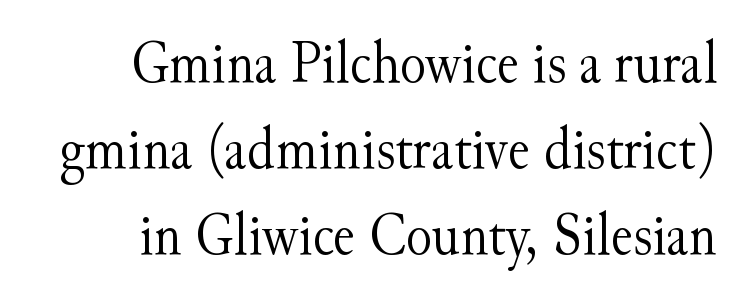
{"serif": "yes", "italic": "no", "bold": "no", "weight": "light", "width": "normal", "stroke_contrast": "medium", "x_height": "small", "monospaced": "no", "underline": "no", "align": "right", "line_spacing": "normal", "line_spacing_ratio": 1.41, "letter_spacing": "normal", "letter_spacing_em": 0.0, "glyph_px": 61}
